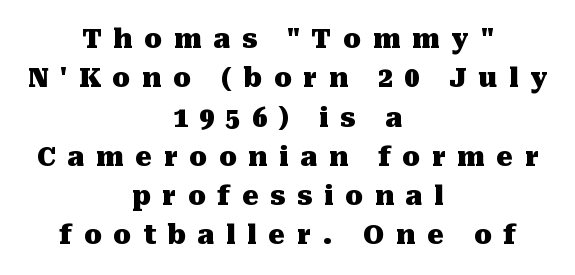
The image shows 26 px bold type, upright; set centered, normal line spacing (1.51x), unusually wide letter spacing (+0.45 em), not underlined.
